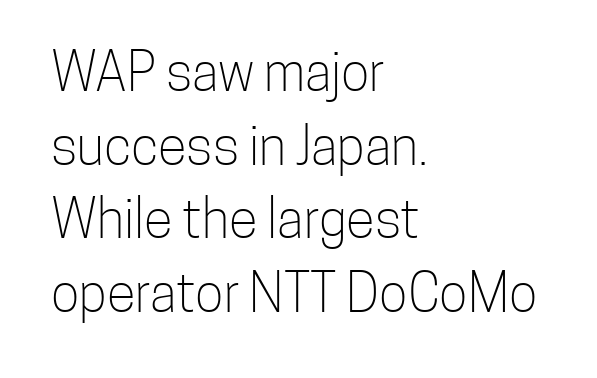
Q: Is the text bold? A: No.
Q: Is the text italic (slanted)? A: No, it is upright.
Q: Is the typeface a serif or a sans-serif typeface? A: Sans-serif.
Q: Is the text underlined? A: No.
Q: How is the paragraph aligned? A: Left-aligned.
Q: Is the spacing between letters normal or unusually wide? A: Normal.
Q: Is the spacing between lines tight, normal or loose? A: Normal.
Q: Width (condensed, normal, or wide)? A: Condensed.
Q: Stroke contrast? A: Low.
Q: x-height? A: Medium.
Q: Monospaced? A: No.
